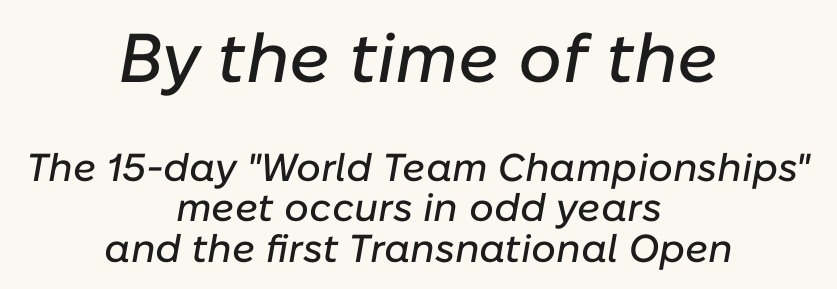
The image shows 69 px text type, italic (leaning right); set centered, tight line spacing (1.03x), normal letter spacing, not underlined; the first (top) block is 1.77x larger; low stroke contrast and a medium x-height.
